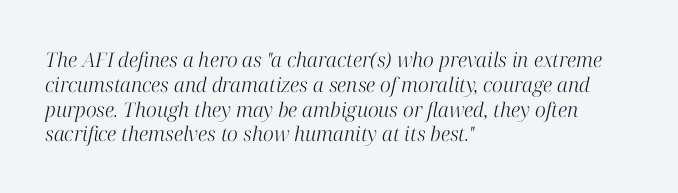
Think standard paragraph weight, or any step lighter than that. Characters follow at the spacing the type designer built in. Observe the lean: these are italic letterforms. This rendering uses left alignment, leaving the right contour irregular. Descenders are the only things crossing below the line.
